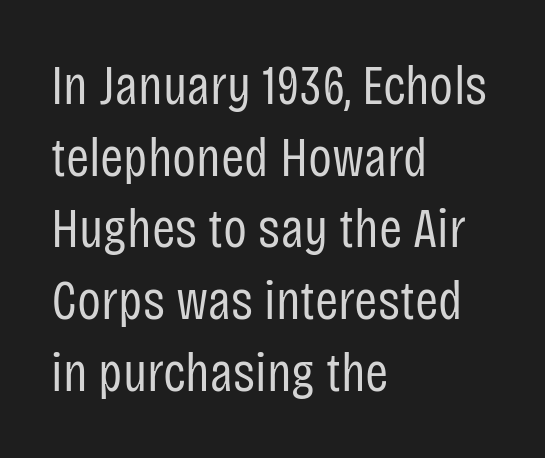
Font category for this specimen: sans-serif. Letters rest on an invisible, unmarked baseline. If you drew a ruler down the left edge, every line would touch it. Is there much room between lines? A standard amount, neither cramped nor airy. No italicization has been applied; the sample stays upright. Stems and bowls with no extra thickness — not bold.
